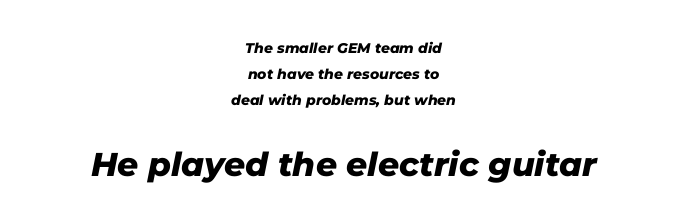
Q: Is the text bold? A: Yes.
Q: Is the text italic (slanted)? A: Yes, it leans right by about 11 degrees.
Q: Is the text underlined? A: No.
Q: How is the paragraph aligned? A: Centered.
Q: Is the spacing between letters normal or unusually wide? A: Normal.
Q: Which block of text is set in a larger size, the first (top) or the second (bottom)? A: The second (bottom) one.
Q: Width (condensed, normal, or wide)? A: Normal.
Q: Stroke contrast? A: Low.
Q: x-height? A: Medium.
Q: Monospaced? A: No.
